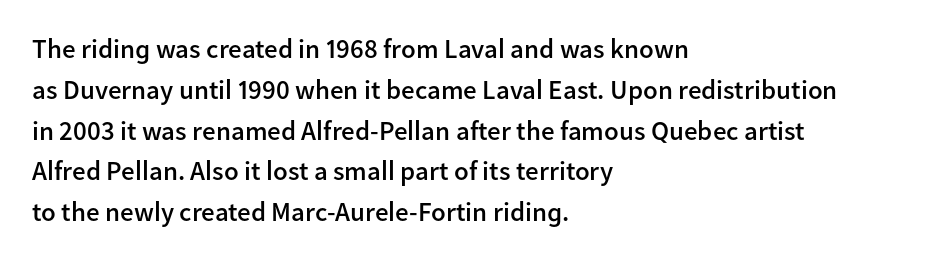
The image shows 27 px text type, upright; set left-aligned, normal line spacing (1.51x), normal letter spacing, not underlined.
